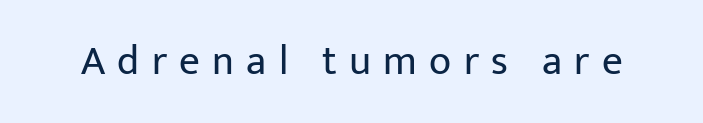
Q: Is the text bold? A: No.
Q: Is the text italic (slanted)? A: No, it is upright.
Q: Is the typeface a serif or a sans-serif typeface? A: Sans-serif.
Q: Is the text underlined? A: No.
Q: Is the spacing between letters normal or unusually wide? A: Unusually wide.
Q: Width (condensed, normal, or wide)? A: Normal.
Q: Stroke contrast? A: Low.
Q: x-height? A: Medium.
Q: Monospaced? A: No.
